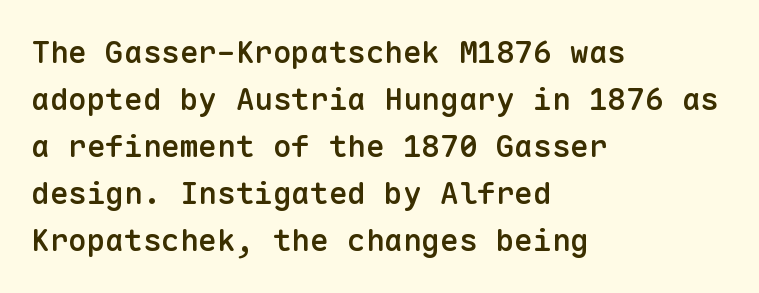
Posture: upright roman. The zone under the glyphs is completely vacant. Honestly, the row spacing looks completely unremarkable. The passage shown has conventional tracking throughout. Type style note: lacks serifs.
